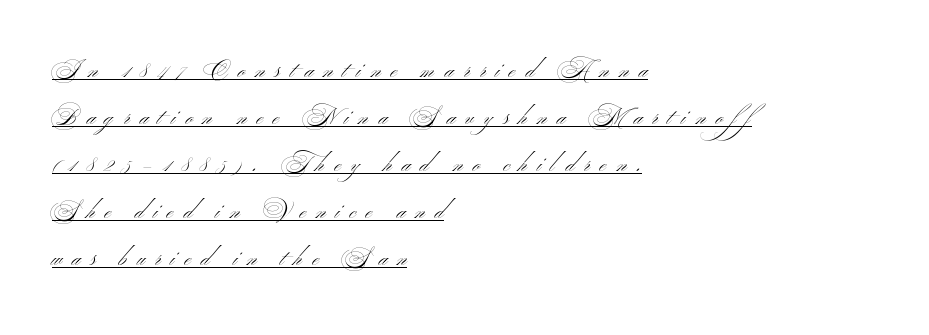
{"bold": "no", "underline": "yes", "align": "left", "line_spacing": "loose", "line_spacing_ratio": 2.14, "letter_spacing": "wide", "letter_spacing_em": 0.46, "glyph_px": 22}
